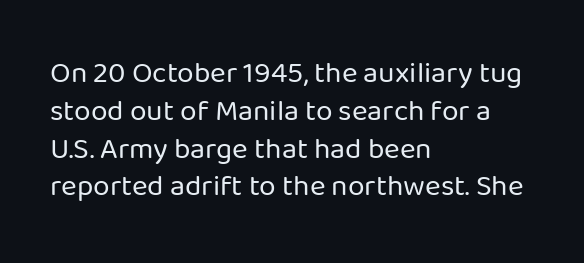
Q: Is the text bold? A: No.
Q: Is the text italic (slanted)? A: No, it is upright.
Q: Is the typeface a serif or a sans-serif typeface? A: Sans-serif.
Q: Is the text underlined? A: No.
Q: How is the paragraph aligned? A: Left-aligned.
Q: Is the spacing between letters normal or unusually wide? A: Normal.
Q: Is the spacing between lines tight, normal or loose? A: Normal.
Q: Width (condensed, normal, or wide)? A: Normal.
Q: Stroke contrast? A: Low.
Q: x-height? A: Medium.
Q: Monospaced? A: No.
